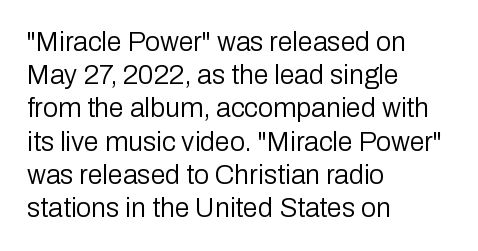
Q: Is the text bold? A: No.
Q: Is the text italic (slanted)? A: No, it is upright.
Q: Is the text underlined? A: No.
Q: How is the paragraph aligned? A: Left-aligned.
Q: Is the spacing between letters normal or unusually wide? A: Normal.
